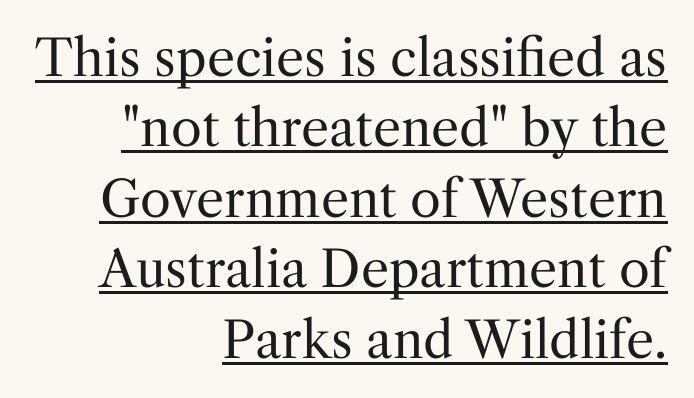
{"serif": "yes", "italic": "no", "bold": "no", "weight": "regular", "width": "normal", "stroke_contrast": "medium", "x_height": "medium", "monospaced": "no", "underline": "yes", "align": "right", "line_spacing": "normal", "line_spacing_ratio": 1.41, "letter_spacing": "normal", "letter_spacing_em": 0.0, "glyph_px": 50}
